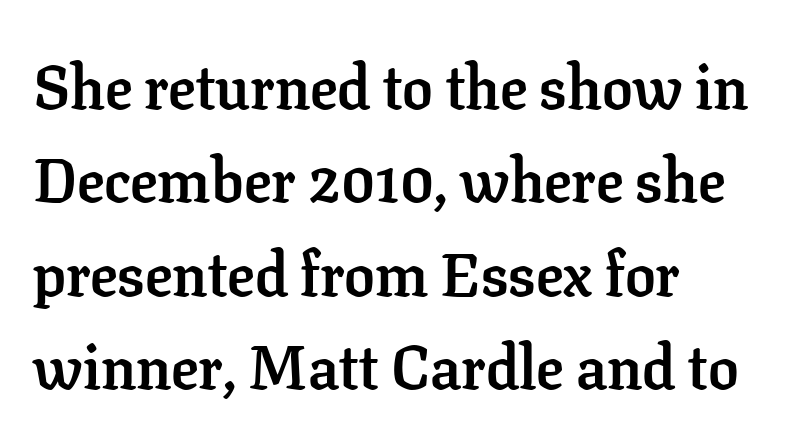
Q: Is the text bold? A: Yes.
Q: Is the text italic (slanted)? A: No, it is upright.
Q: Is the typeface a serif or a sans-serif typeface? A: Serif.
Q: Is the text underlined? A: No.
Q: How is the paragraph aligned? A: Left-aligned.
Q: Is the spacing between letters normal or unusually wide? A: Normal.
Q: Is the spacing between lines tight, normal or loose? A: Normal.
Q: Width (condensed, normal, or wide)? A: Normal.
Q: Stroke contrast? A: Low.
Q: x-height? A: Medium.
Q: Monospaced? A: No.
